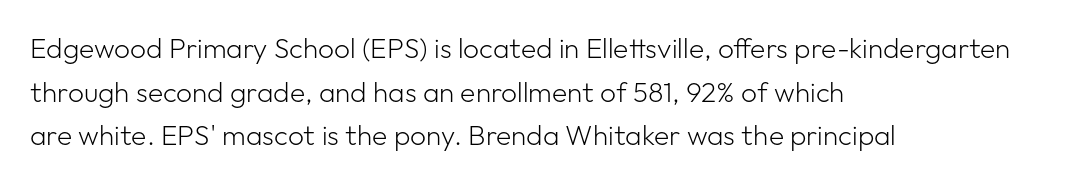
The image shows 28 px light sans-serif type, upright; set left-aligned, normal line spacing (1.56x), normal letter spacing, not underlined; low stroke contrast and a medium x-height.
